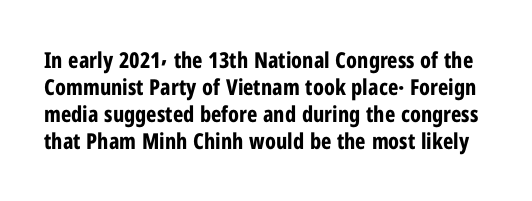
The image shows 22 px bold type, upright; set line spacing 1.23x, normal letter spacing, not underlined.
